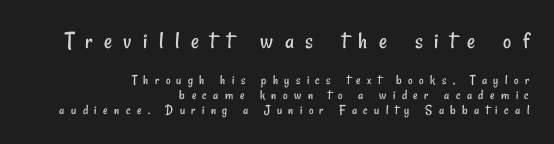
{"bold": "no", "underline": "no", "align": "right", "line_spacing": "tight", "line_spacing_ratio": 1.05, "letter_spacing": "wide", "letter_spacing_em": 0.46, "larger_block": "first", "size_ratio": 1.79, "glyph_px": 25}
